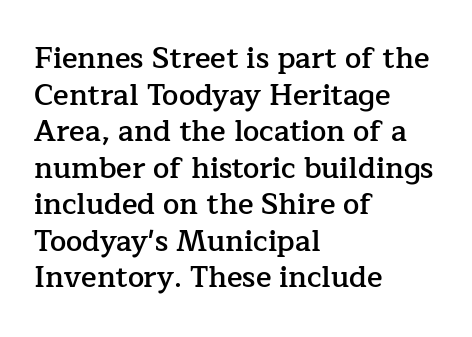
Visually the block forms a straight wall on the left and a jagged coastline on the right. Letterform terminals end in serifs throughout the passage. The leading is moderate, giving the passage an even texture. The strokes are fattened partway — semibold, not bold. A bare baseline throughout the passage. Characters follow at the spacing the type designer built in.
